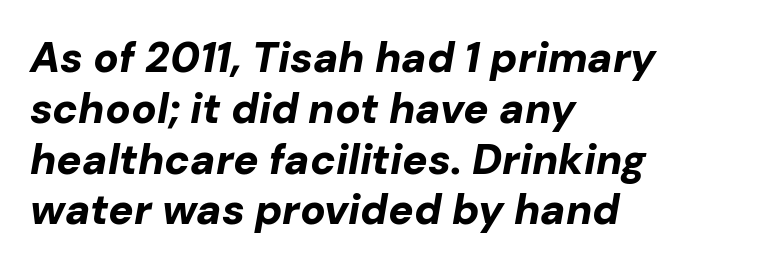
The image shows 42 px bold type, italic (leaning right); set left-aligned, line spacing 1.21x, normal letter spacing, not underlined; low stroke contrast and a medium x-height.
